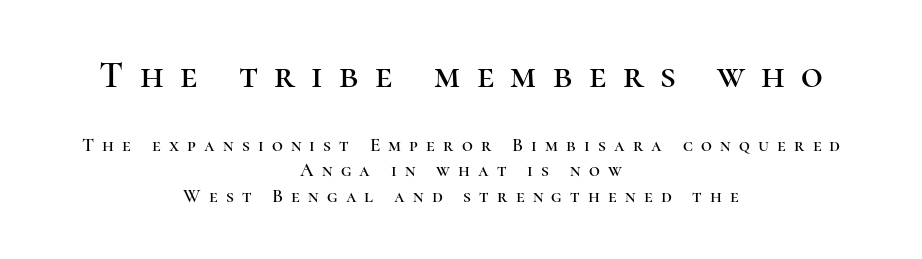
The image shows 38 px serif type, upright; set centered, normal line spacing (1.35x), unusually wide letter spacing (+0.43 em), not underlined; the first (top) block is 2.0x larger; high stroke contrast and a medium x-height.
